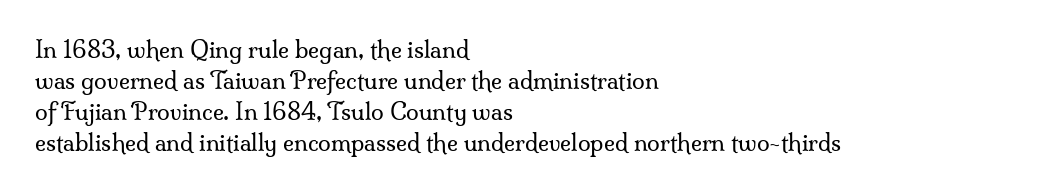
The image shows 23 px text type, upright; set left-aligned, normal line spacing (1.35x), normal letter spacing, not underlined.
